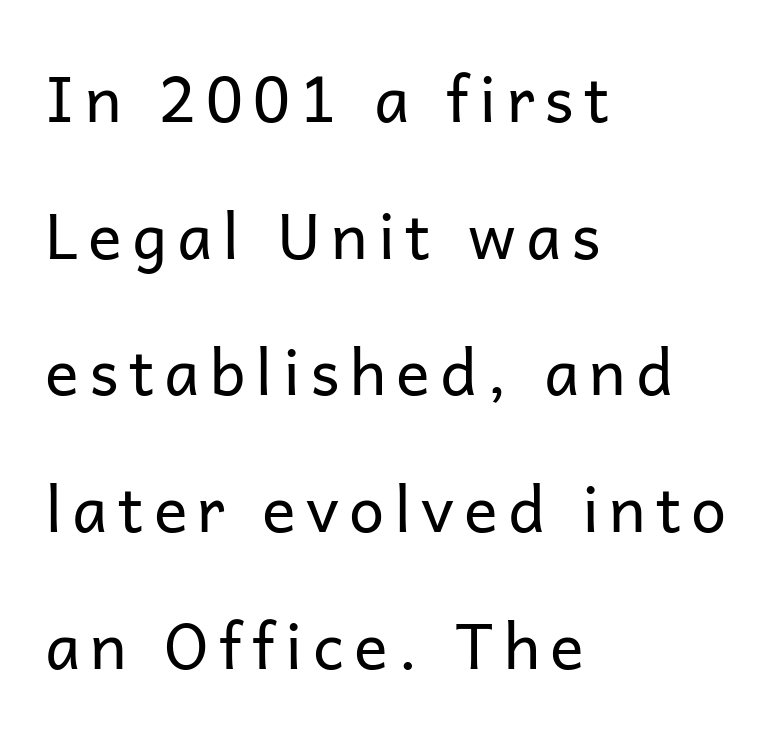
Q: Is the text bold? A: No.
Q: Is the text italic (slanted)? A: No, it is upright.
Q: Is the typeface a serif or a sans-serif typeface? A: Sans-serif.
Q: Is the text underlined? A: No.
Q: How is the paragraph aligned? A: Left-aligned.
Q: Is the spacing between lines tight, normal or loose? A: Loose.
Q: Width (condensed, normal, or wide)? A: Normal.
Q: Stroke contrast? A: Low.
Q: x-height? A: Medium.
Q: Monospaced? A: No.
